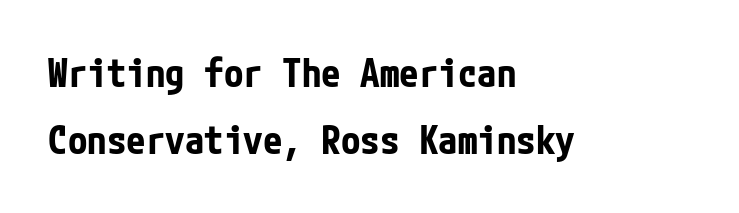
Q: Is the text bold? A: Yes.
Q: Is the text italic (slanted)? A: No, it is upright.
Q: Is the typeface a serif or a sans-serif typeface? A: Sans-serif.
Q: Is the text underlined? A: No.
Q: How is the paragraph aligned? A: Left-aligned.
Q: Is the spacing between letters normal or unusually wide? A: Normal.
Q: Width (condensed, normal, or wide)? A: Condensed.
Q: Stroke contrast? A: Low.
Q: x-height? A: Medium.
